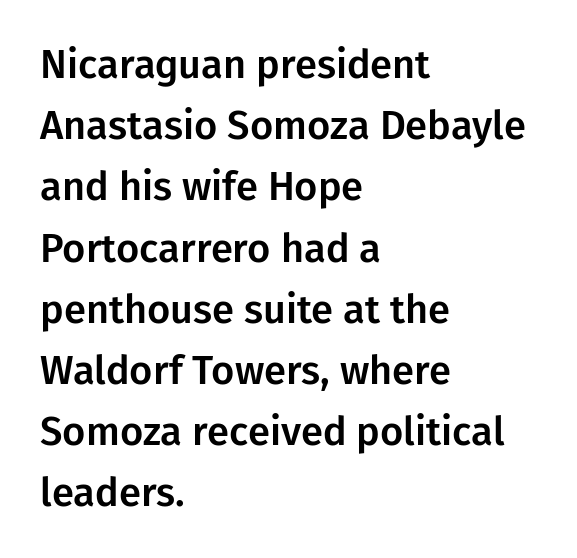
Q: Is the text italic (slanted)? A: No, it is upright.
Q: Is the typeface a serif or a sans-serif typeface? A: Sans-serif.
Q: Is the text underlined? A: No.
Q: How is the paragraph aligned? A: Left-aligned.
Q: Is the spacing between letters normal or unusually wide? A: Normal.
Q: Is the spacing between lines tight, normal or loose? A: Normal.
Q: Width (condensed, normal, or wide)? A: Normal.
Q: Stroke contrast? A: Low.
Q: x-height? A: Medium.
Q: Monospaced? A: No.
